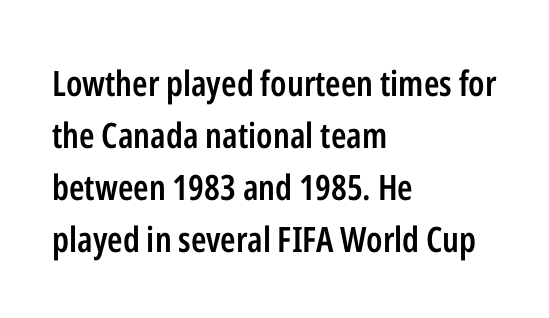
The image shows 35 px semibold, condensed sans-serif type, upright; set left-aligned, normal line spacing (1.49x), normal letter spacing, not underlined; low stroke contrast and a medium x-height.
